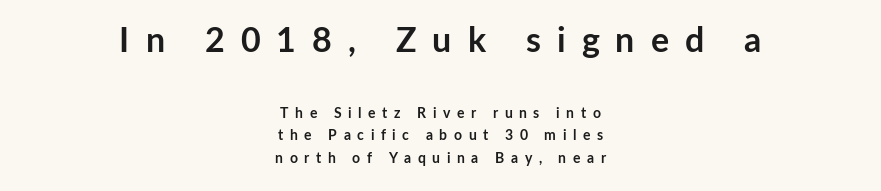
The image shows 34 px semibold sans-serif type, upright; set centered, normal line spacing (1.61x), unusually wide letter spacing (+0.47 em), not underlined; the first (top) block is 2.43x larger; low stroke contrast and a medium x-height.
